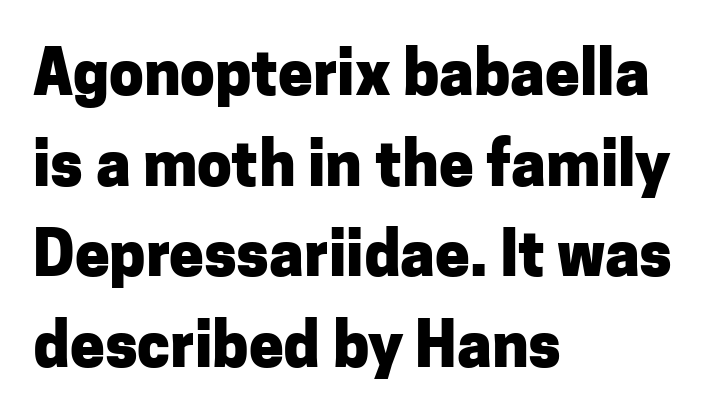
Q: Is the text bold? A: Yes.
Q: Is the text italic (slanted)? A: No, it is upright.
Q: Is the typeface a serif or a sans-serif typeface? A: Sans-serif.
Q: Is the text underlined? A: No.
Q: How is the paragraph aligned? A: Left-aligned.
Q: Is the spacing between letters normal or unusually wide? A: Normal.
Q: Is the spacing between lines tight, normal or loose? A: Normal.
Q: Width (condensed, normal, or wide)? A: Normal.
Q: Stroke contrast? A: Low.
Q: x-height? A: Medium.
Q: Monospaced? A: No.
